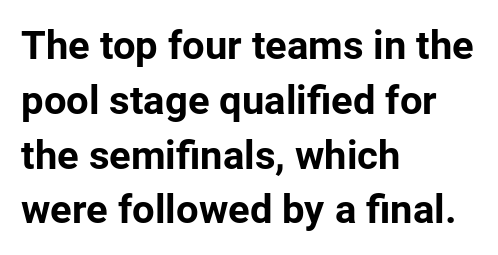
The image shows 40 px bold sans-serif type, upright; set left-aligned, normal line spacing (1.37x), normal letter spacing, not underlined; low stroke contrast and a medium x-height.
